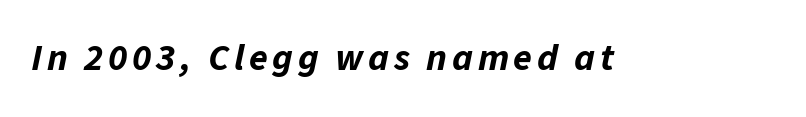
{"italic": "yes", "lean": "right", "slant_degrees": 11, "bold": "yes", "weight": "bold", "width": "normal", "stroke_contrast": "low", "x_height": "medium", "monospaced": "no", "underline": "no", "glyph_px": 38}
